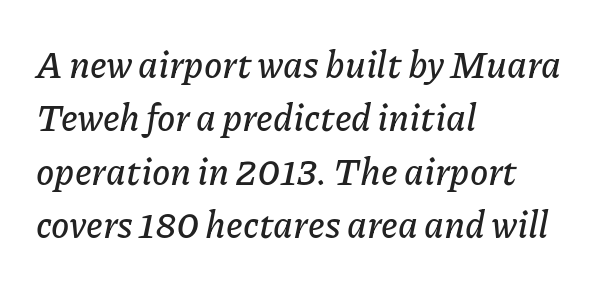
The image shows 37 px text type, italic (leaning right); set left-aligned, normal line spacing (1.44x), normal letter spacing, not underlined; low stroke contrast and a medium x-height.
